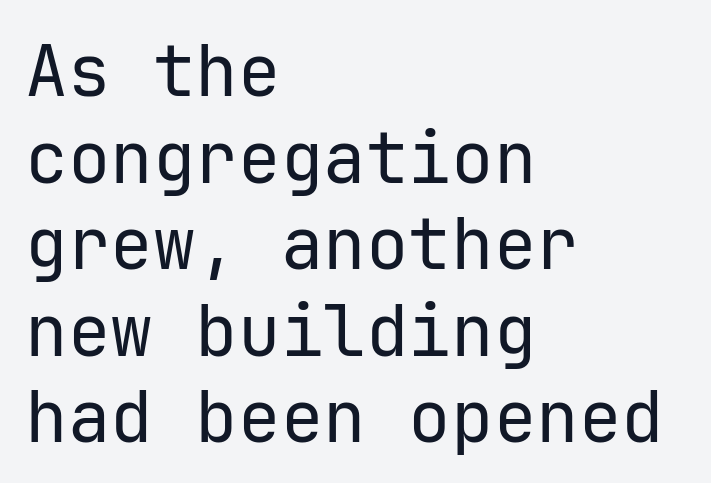
Q: Is the text bold? A: No.
Q: Is the text italic (slanted)? A: No, it is upright.
Q: Is the typeface a serif or a sans-serif typeface? A: Sans-serif.
Q: Is the text underlined? A: No.
Q: How is the paragraph aligned? A: Left-aligned.
Q: Is the spacing between letters normal or unusually wide? A: Normal.
Q: Width (condensed, normal, or wide)? A: Normal.
Q: Stroke contrast? A: Low.
Q: x-height? A: Medium.
Q: Monospaced? A: Yes.
